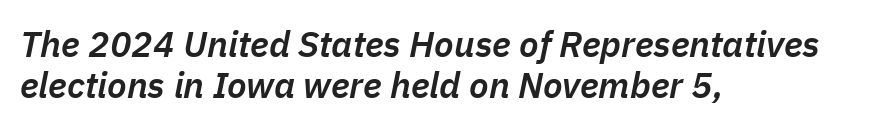
{"italic": "yes", "lean": "right", "slant_degrees": 11, "bold": "semi", "weight": "semibold", "width": "normal", "stroke_contrast": "low", "x_height": "medium", "monospaced": "no", "underline": "no", "align": "left", "line_spacing": "tight", "line_spacing_ratio": 1.15, "letter_spacing": "normal", "letter_spacing_em": 0.0, "glyph_px": 36}
